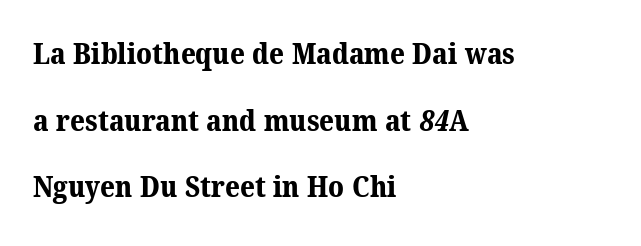
The image shows 29 px bold serif type; set left-aligned, loose line spacing (2.3x), normal letter spacing, not underlined; medium stroke contrast and a medium x-height.
